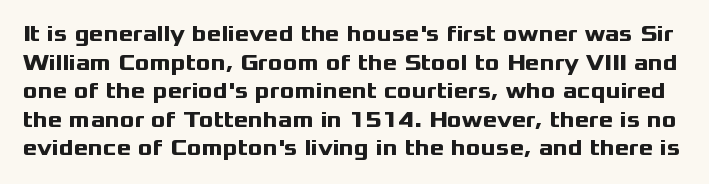
The image shows 22 px bold type, upright; set normal line spacing (1.3x), normal letter spacing, not underlined.
